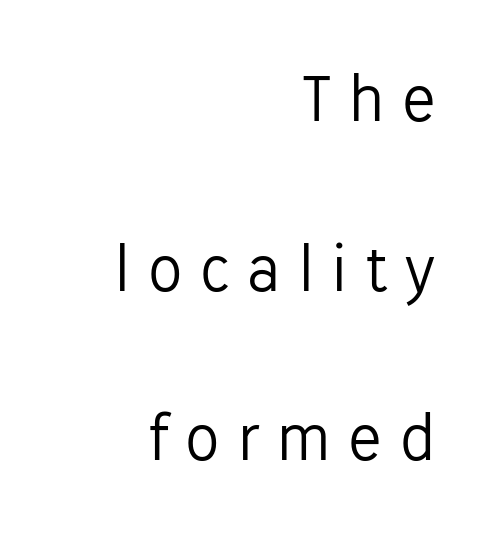
The image shows 69 px light sans-serif type, upright; set right-aligned, loose line spacing (2.46x), unusually wide letter spacing (+0.25 em), not underlined; low stroke contrast and a medium x-height.
